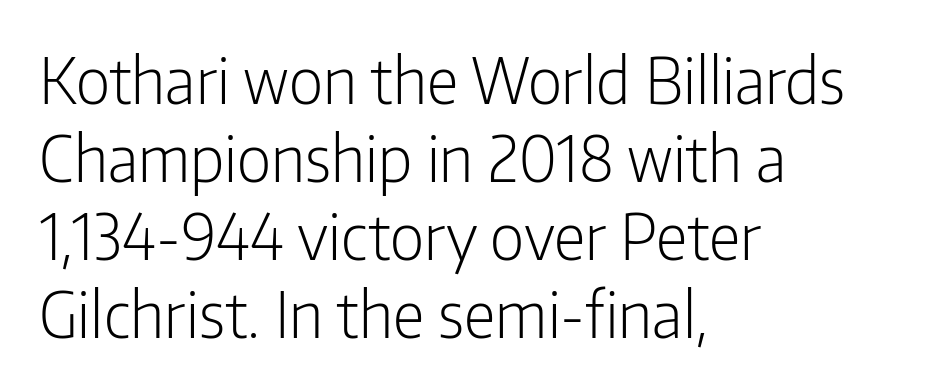
Unlike a traditional serif, this face leaves its strokes unadorned. Anything drawn beneath the words? Only blank space. The ragged edge is on the right, which tells us the setting is flush left. Think standard paragraph weight, or any step lighter than that. Here the designer chose a conventional face with non-uniform glyph widths.
